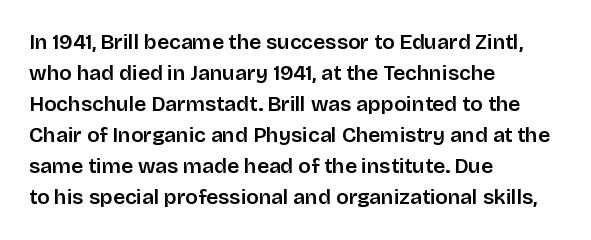
Observe the ordinary spacing: letters are neighbours, not strangers. Which margin do the lines hug? The left one — the right edge is uneven. Compared with typical paragraphs, the rows here are spaced about the same. Notice how the stems are strictly vertical — no italics here. Compared with an ordinary text face, these strokes are moderately heavier — a semibold. Clear beneath every line of the passage.
